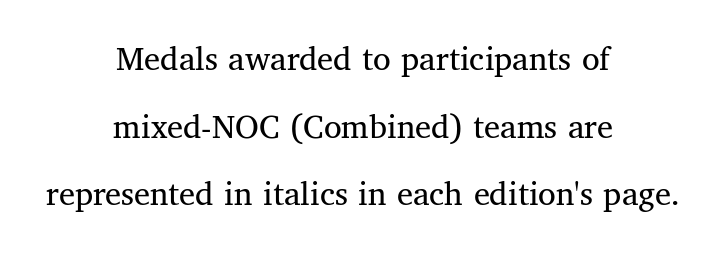
Varying glyph widths throughout — classic text-font behaviour. Decoration check: the copy has no underline. Bold? No — there's no thickening of the strokes. The typesetter chose a symmetrical, centered arrangement here. Between one letter and the next there's only the usual sliver of space. When letters stand straight like this, we call the style roman or upright.
